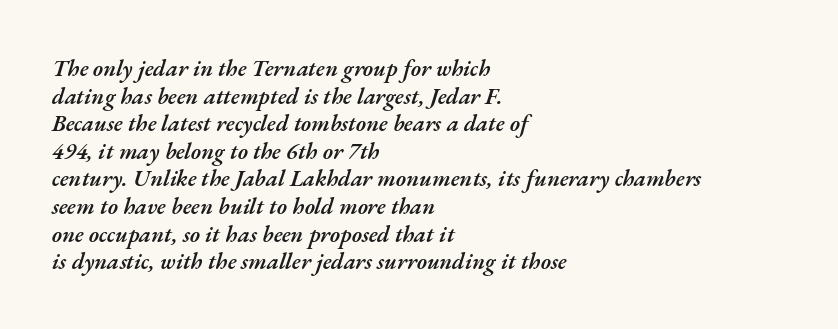
Q: Is the text bold? A: Semi-bold.
Q: Is the text italic (slanted)? A: Yes, it leans right by about 17 degrees.
Q: Is the text underlined? A: No.
Q: How is the paragraph aligned? A: Left-aligned.
Q: Is the spacing between letters normal or unusually wide? A: Normal.
